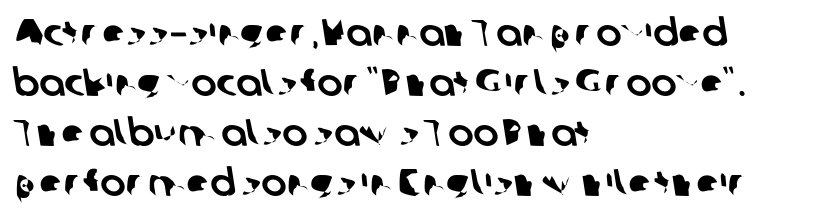
Q: Is the typeface a serif or a sans-serif typeface? A: Sans-serif.
Q: Is the text underlined? A: No.
Q: How is the paragraph aligned? A: Left-aligned.
Q: Is the spacing between letters normal or unusually wide? A: Normal.
Q: Is the spacing between lines tight, normal or loose? A: Normal.
Q: Width (condensed, normal, or wide)? A: Normal.
Q: Stroke contrast? A: Low.
Q: x-height? A: Medium.
Q: Monospaced? A: No.
